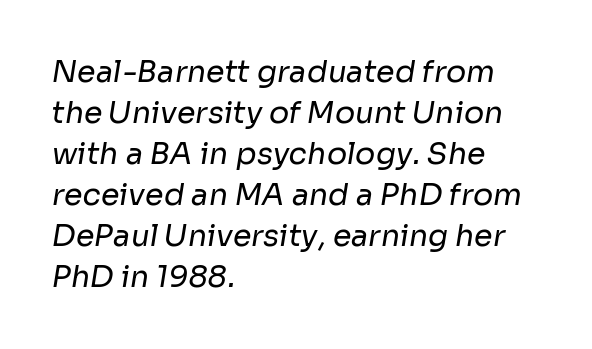
What kind of face is this? One without serifs — a sans. Typeset ragged right — the left edge is the straight one. Each word holds together tightly as a unit, with standard inter-letter gaps. A bare baseline throughout the passage.
